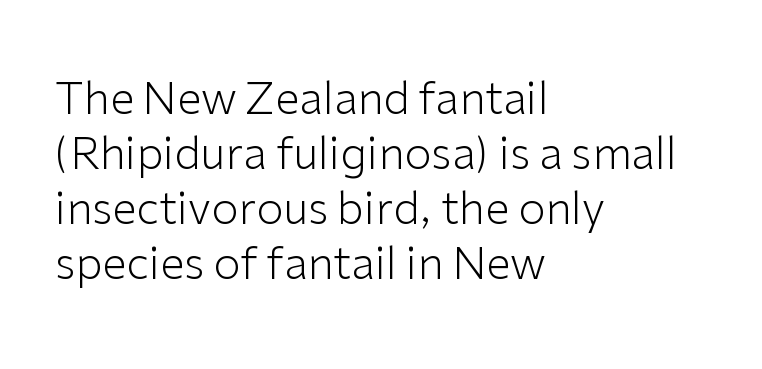
This sample keeps an unexceptional amount of space between lines. Typeset ragged right — the left edge is the straight one. The letters stand straight up with perfectly vertical stems. This sample has the flowing, uneven cadence of proportional lettering. Glyph-to-glyph distance matches everyday printed text. Nothing heavy about these letters — not bold at all.
